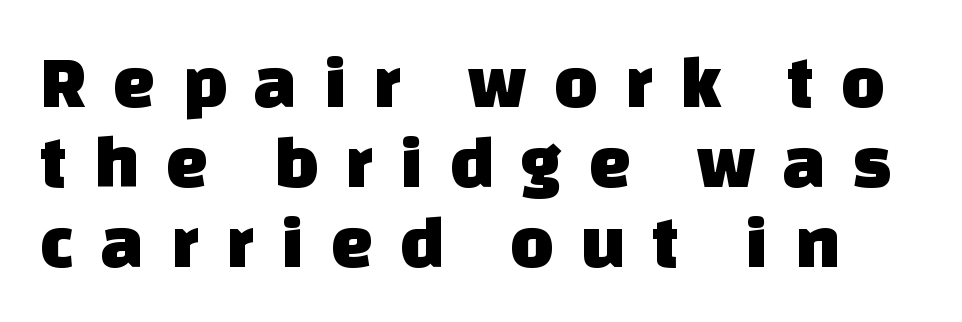
Vertically, the passage feels compressed, each row crowding the next. These lines are composed in type without serifs. Each letter keeps its own natural width here, so spacing adapts to shape. A clean baseline with only descenders dipping below it. Substantial extra tracking has been applied to these lines.
